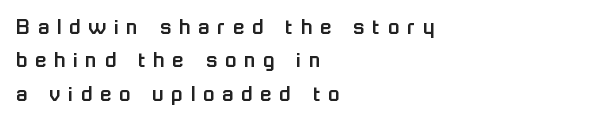
Quick note: interline space is typical. Caption: expanded tracking, letters set apart. Ordinary non-slanted type is in use. Reading down the block, your eye returns to a fixed left position each line. Descenders hang freely into open space.
